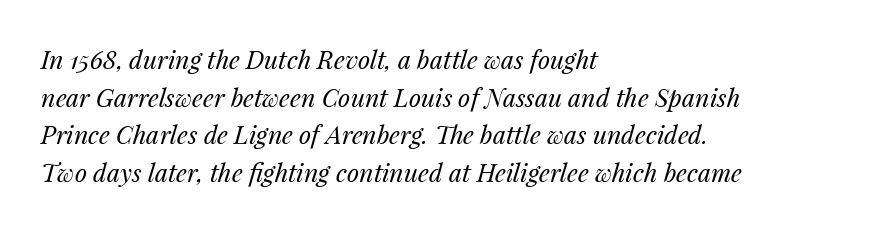
A bare baseline throughout the passage. The font's italic variant was chosen for this text. Caption: standard tracking, unaltered. The strokes are not fattened; the text isn't bold. Regarding leading, the lines here are spaced in the standard way. Alignment: flush left.
